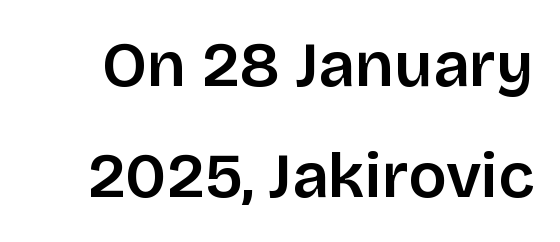
{"serif": "no", "italic": "no", "width": "normal", "stroke_contrast": "low", "x_height": "large", "monospaced": "no", "underline": "no", "line_spacing_ratio": 1.74, "letter_spacing": "normal", "letter_spacing_em": 0.0, "glyph_px": 64}
